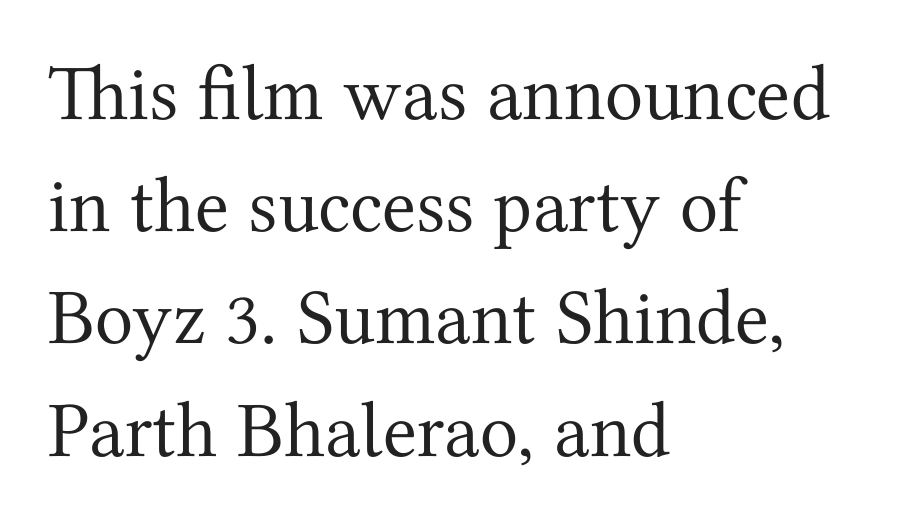
Q: Is the text bold? A: No.
Q: Is the text italic (slanted)? A: No, it is upright.
Q: Is the typeface a serif or a sans-serif typeface? A: Serif.
Q: Is the text underlined? A: No.
Q: How is the paragraph aligned? A: Left-aligned.
Q: Is the spacing between letters normal or unusually wide? A: Normal.
Q: Is the spacing between lines tight, normal or loose? A: Normal.
Q: Width (condensed, normal, or wide)? A: Normal.
Q: Stroke contrast? A: Medium.
Q: x-height? A: Medium.
Q: Monospaced? A: No.
